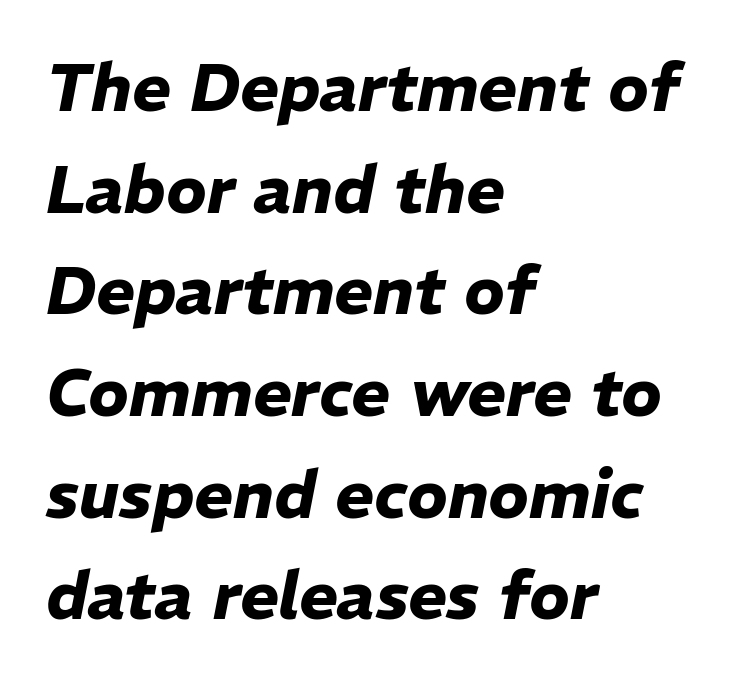
This rendering leaves character spacing at its baseline value. The words here are not underlined. These lines were composed using italics. Character widths vary here, with narrow letters taking less room than wide ones. On the weight axis this lands at bold, roughly 700.
